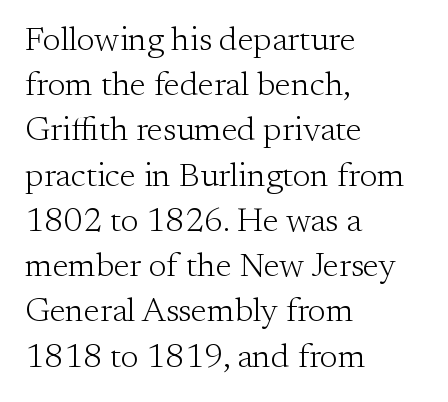
The image shows 34 px light serif type, upright; set left-aligned, normal line spacing (1.33x), normal letter spacing, not underlined; medium stroke contrast and a small x-height.
